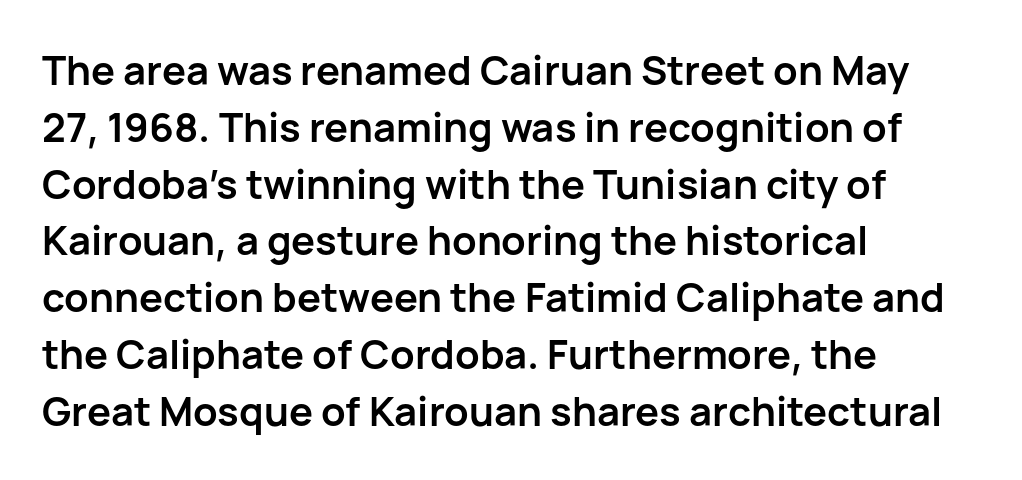
The rendering anchors every line to the left-hand side. The specimen reads as upright at a glance. This sample uses a sans-serif face. Underline: absent.
